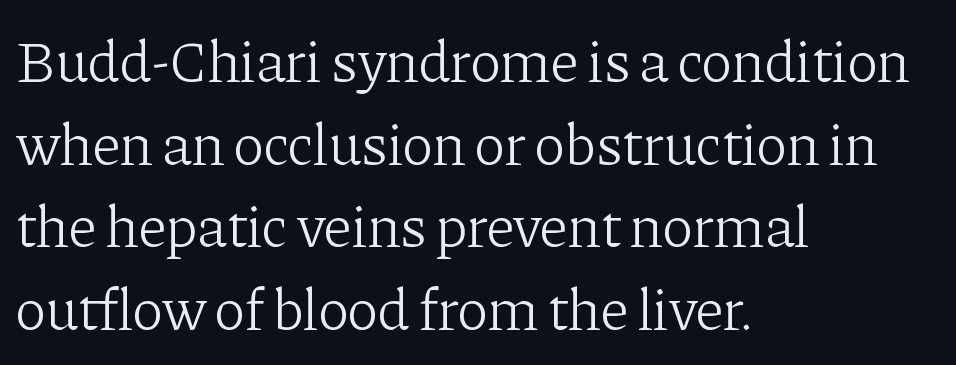
Weight: not bold — regular or lighter. The space beneath each line is pristine and unruled. Each letter keeps its own natural width here, so spacing adapts to shape. Are there feet on the stems? There are — it's a serif. It's the straight-up-and-down kind of type.
